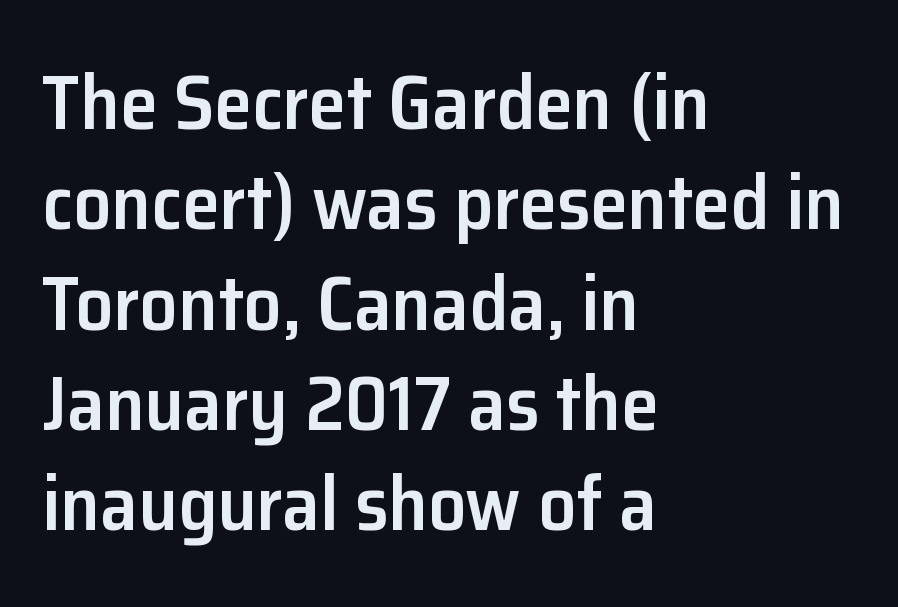
Q: Is the text bold? A: Semi-bold.
Q: Is the text italic (slanted)? A: No, it is upright.
Q: Is the typeface a serif or a sans-serif typeface? A: Sans-serif.
Q: Is the text underlined? A: No.
Q: How is the paragraph aligned? A: Left-aligned.
Q: Is the spacing between letters normal or unusually wide? A: Normal.
Q: Is the spacing between lines tight, normal or loose? A: Normal.
Q: Width (condensed, normal, or wide)? A: Normal.
Q: Stroke contrast? A: Low.
Q: x-height? A: Medium.
Q: Monospaced? A: No.
